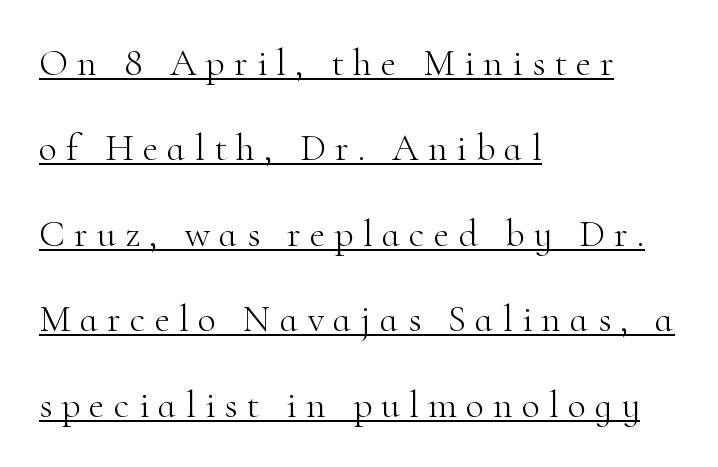
The image shows 38 px light serif type, upright; set left-aligned, loose line spacing (2.25x), unusually wide letter spacing (+0.24 em), underlined; high stroke contrast and a small x-height.
